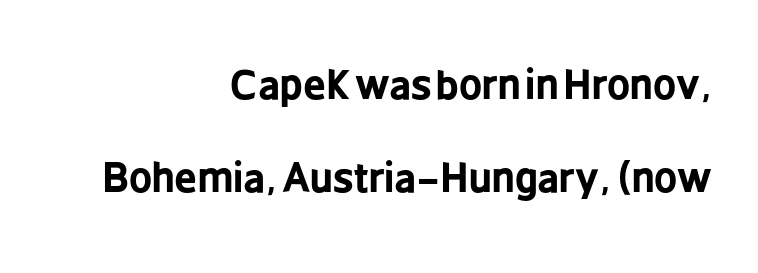
{"serif": "no", "italic": "no", "bold": "yes", "weight": "bold", "width": "condensed", "stroke_contrast": "low", "x_height": "medium", "monospaced": "no", "underline": "no", "align": "right", "line_spacing": "loose", "line_spacing_ratio": 2.32, "letter_spacing": "normal", "letter_spacing_em": 0.0, "glyph_px": 40}
